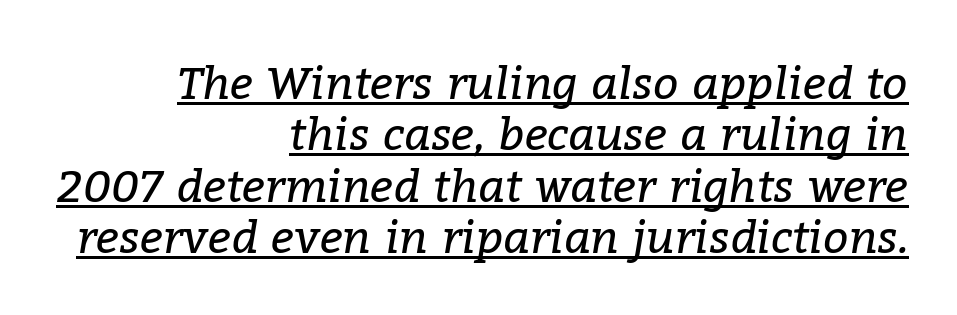
{"serif": "yes", "italic": "yes", "lean": "right", "slant_degrees": 9, "bold": "no", "weight": "regular", "width": "normal", "stroke_contrast": "low", "x_height": "medium", "monospaced": "no", "underline": "yes", "align": "right", "line_spacing": "tight", "line_spacing_ratio": 1.14, "letter_spacing": "normal", "letter_spacing_em": 0.0, "glyph_px": 45}
